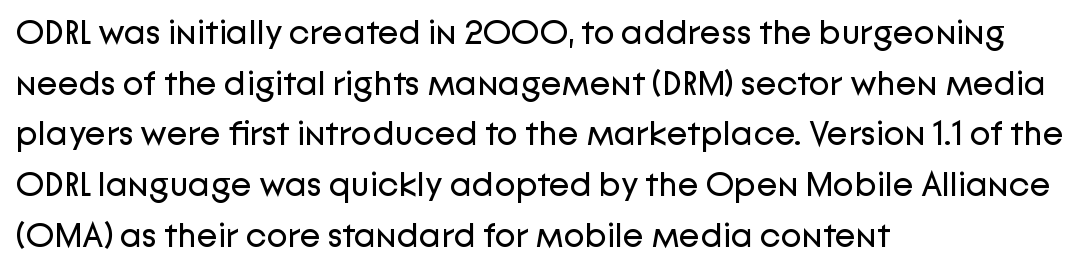
{"serif": "no", "italic": "no", "bold": "no", "weight": "regular", "width": "normal", "stroke_contrast": "low", "x_height": "medium", "monospaced": "no", "underline": "no", "align": "left", "line_spacing": "normal", "line_spacing_ratio": 1.45, "letter_spacing": "normal", "letter_spacing_em": 0.0, "glyph_px": 35}
